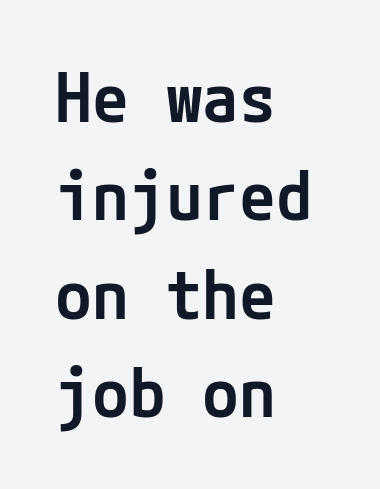
The rendering uses a moderate line-height, typical for paragraphs. Any mark beneath the type? The region is blank. Weight: semibold (demi). In CSS terms this would be text-align: left.
